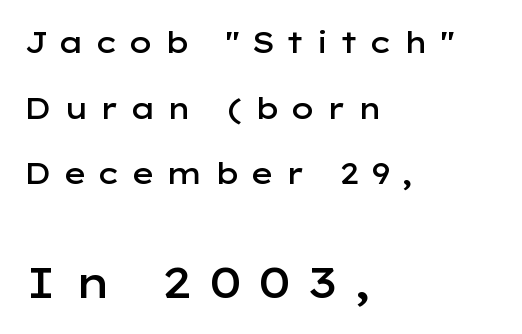
Q: Is the text bold? A: Semi-bold.
Q: Is the text italic (slanted)? A: No, it is upright.
Q: Is the typeface a serif or a sans-serif typeface? A: Sans-serif.
Q: Is the text underlined? A: No.
Q: How is the paragraph aligned? A: Left-aligned.
Q: Is the spacing between letters normal or unusually wide? A: Unusually wide.
Q: Is the spacing between lines tight, normal or loose? A: Loose.
Q: Which block of text is set in a larger size, the first (top) or the second (bottom)? A: The second (bottom) one.
Q: Width (condensed, normal, or wide)? A: Wide.
Q: Stroke contrast? A: Low.
Q: x-height? A: Medium.
Q: Monospaced? A: No.
